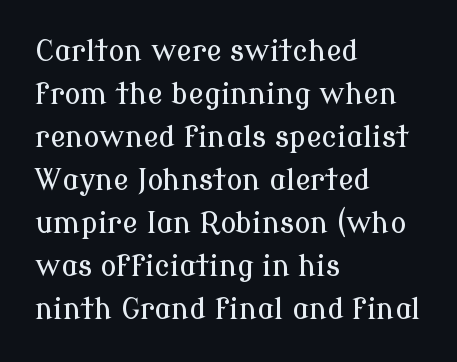
Q: Is the text italic (slanted)? A: No, it is upright.
Q: Is the typeface a serif or a sans-serif typeface? A: Serif.
Q: Is the text underlined? A: No.
Q: How is the paragraph aligned? A: Left-aligned.
Q: Is the spacing between letters normal or unusually wide? A: Normal.
Q: Is the spacing between lines tight, normal or loose? A: Normal.
Q: Width (condensed, normal, or wide)? A: Normal.
Q: Stroke contrast? A: Low.
Q: x-height? A: Medium.
Q: Monospaced? A: No.
